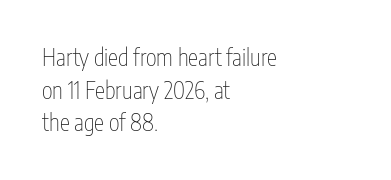
{"italic": "no", "bold": "no", "underline": "no", "align": "left", "line_spacing": "normal", "line_spacing_ratio": 1.42, "letter_spacing": "normal", "letter_spacing_em": 0.0, "glyph_px": 23}
